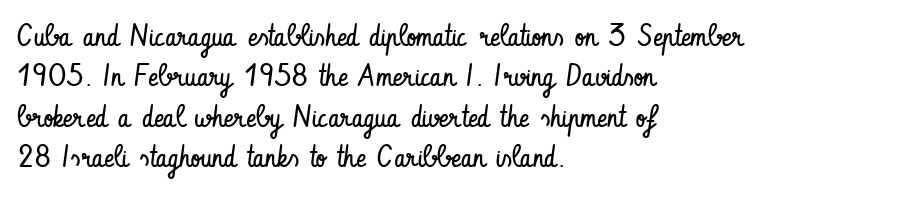
Type without underlining. When letters stand straight like this, we call the style roman or upright. Weight: regular or lighter. Notice how the passage keeps a crisp vertical edge on the left only.
